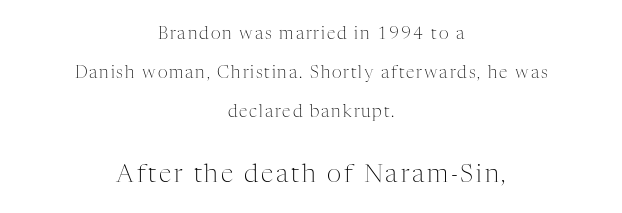
The image shows 25 px text type, upright; set centered, loose line spacing (2.29x), not underlined; the second (bottom) block is 1.47x larger.
